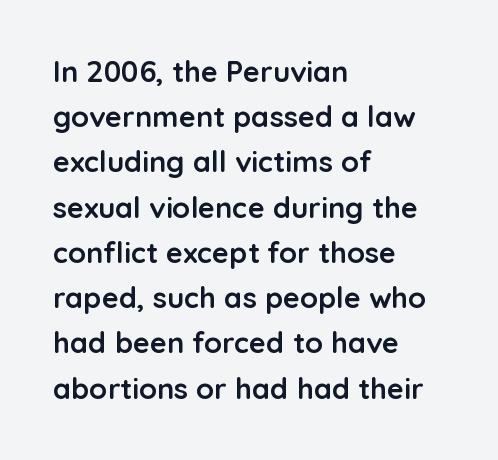
The image shows 29 px semibold sans-serif type, upright; set left-aligned, normal line spacing (1.56x), normal letter spacing, not underlined; low stroke contrast and a medium x-height.
